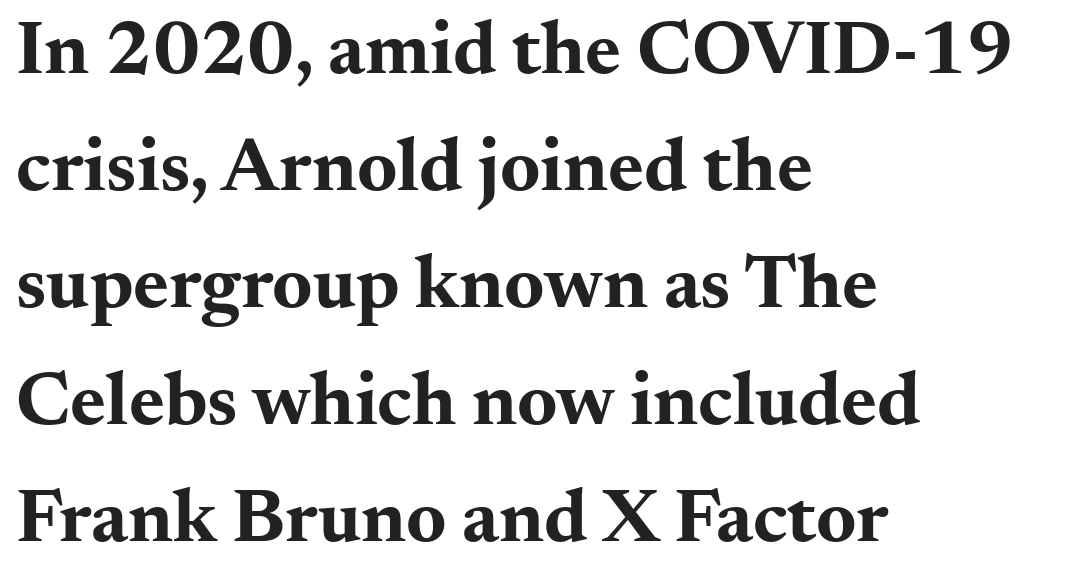
{"serif": "yes", "italic": "no", "bold": "yes", "weight": "bold", "width": "wide", "stroke_contrast": "medium", "x_height": "small", "monospaced": "no", "underline": "no", "align": "left", "line_spacing": "normal", "line_spacing_ratio": 1.52, "letter_spacing": "normal", "letter_spacing_em": 0.0, "glyph_px": 77}
